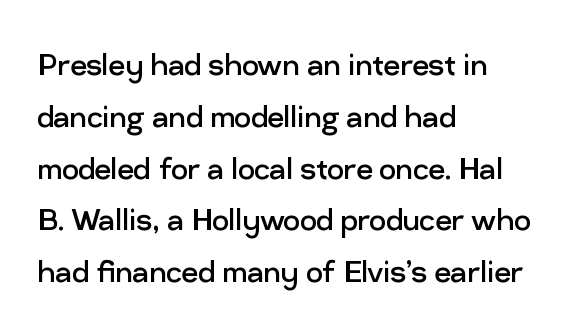
The image shows 37 px regular-weight sans-serif type, upright; set left-aligned, normal line spacing (1.4x), normal letter spacing, not underlined; low stroke contrast and a medium x-height.
